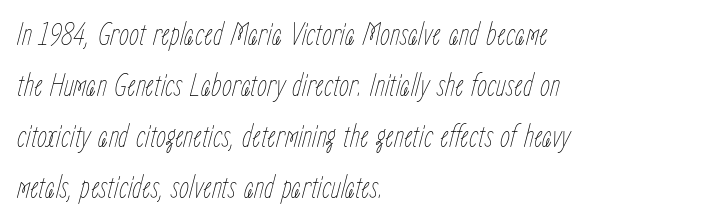
The image shows 32 px thin, condensed type, italic (leaning right); set left-aligned, normal line spacing (1.59x), normal letter spacing, not underlined; low stroke contrast and a medium x-height.
